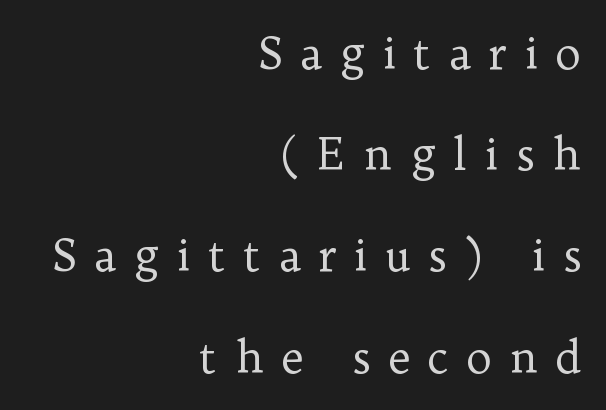
Q: Is the text bold? A: No.
Q: Is the text italic (slanted)? A: No, it is upright.
Q: Is the typeface a serif or a sans-serif typeface? A: Serif.
Q: Is the text underlined? A: No.
Q: How is the paragraph aligned? A: Right-aligned.
Q: Is the spacing between letters normal or unusually wide? A: Unusually wide.
Q: Is the spacing between lines tight, normal or loose? A: Loose.
Q: Width (condensed, normal, or wide)? A: Normal.
Q: Stroke contrast? A: Low.
Q: x-height? A: Medium.
Q: Monospaced? A: No.
